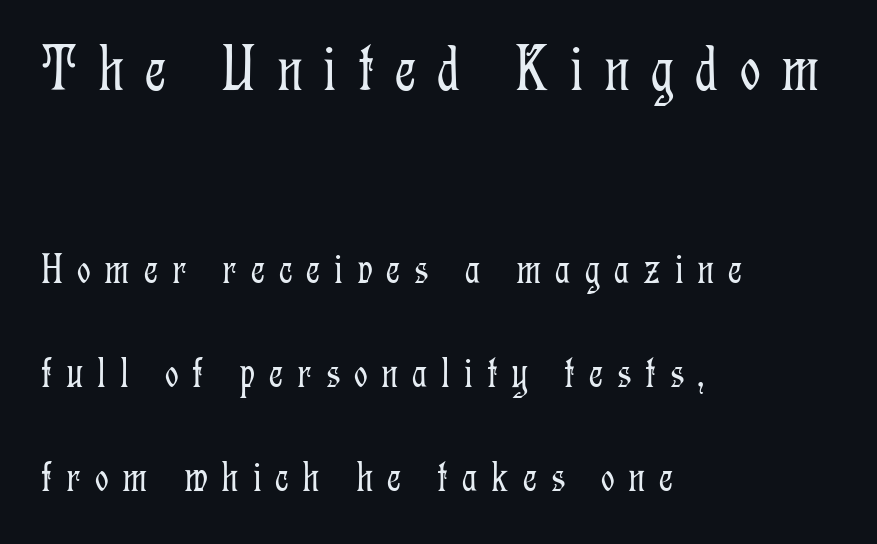
The image shows 65 px light, condensed serif type, upright; set left-aligned, loose line spacing (2.42x), unusually wide letter spacing (+0.32 em), not underlined; the first (top) block is 1.51x larger; low stroke contrast and a medium x-height.
